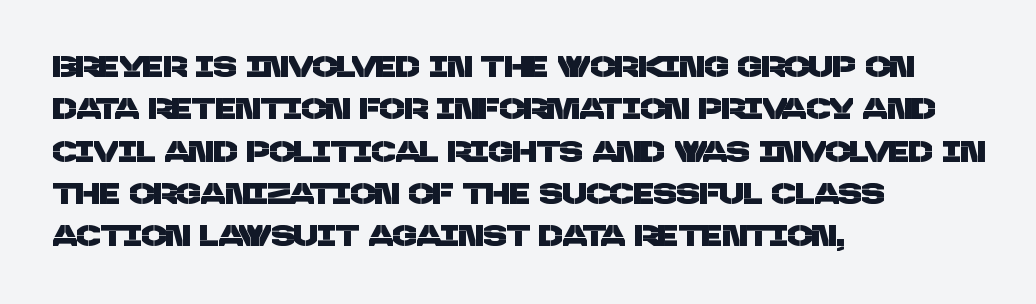
{"serif": "no", "width": "normal", "stroke_contrast": "low", "x_height": "large", "monospaced": "no", "underline": "no", "align": "left", "line_spacing": "normal", "line_spacing_ratio": 1.46, "letter_spacing": "normal", "letter_spacing_em": 0.0, "glyph_px": 29}
